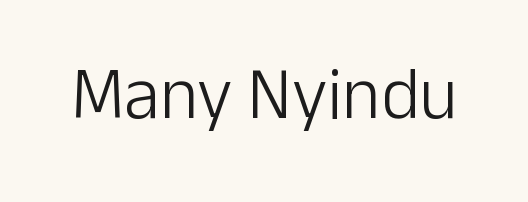
The image shows 73 px light sans-serif type, upright; set normal letter spacing, not underlined; low stroke contrast and a medium x-height.
